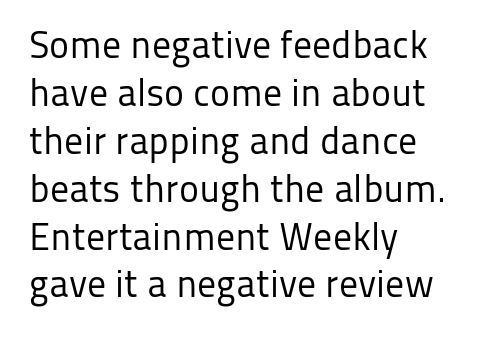
{"serif": "no", "italic": "no", "bold": "no", "weight": "regular", "width": "normal", "stroke_contrast": "low", "x_height": "medium", "monospaced": "no", "underline": "no", "align": "left", "line_spacing": "normal", "line_spacing_ratio": 1.26, "letter_spacing": "normal", "letter_spacing_em": 0.0, "glyph_px": 38}
